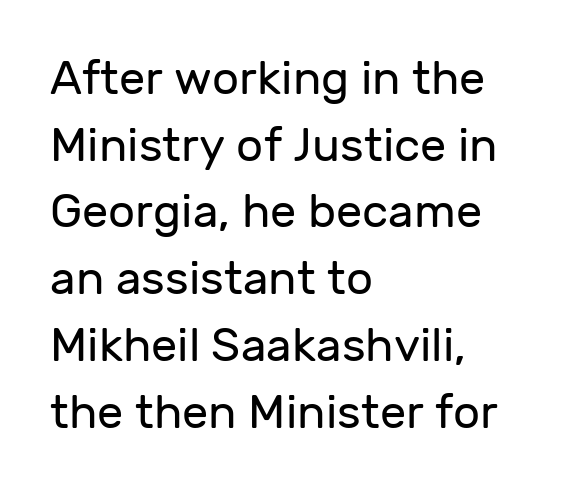
A quiet, ordinary-to-light weight characterises the typeface. Compared with a centered layout, this one pins lines to the left instead. Every stem runs plumb, perpendicular to the baseline. Only glyphs here, with clear space below each row. Are there feet on the stems? There aren't — it's a sans. Line spacing here is normal.
